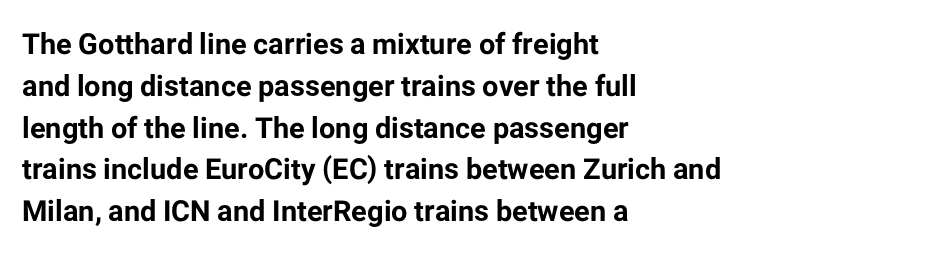
{"serif": "no", "italic": "no", "bold": "yes", "weight": "bold", "width": "normal", "stroke_contrast": "low", "x_height": "medium", "monospaced": "no", "underline": "no", "align": "left", "line_spacing": "normal", "line_spacing_ratio": 1.44, "letter_spacing": "normal", "letter_spacing_em": 0.0, "glyph_px": 29}
